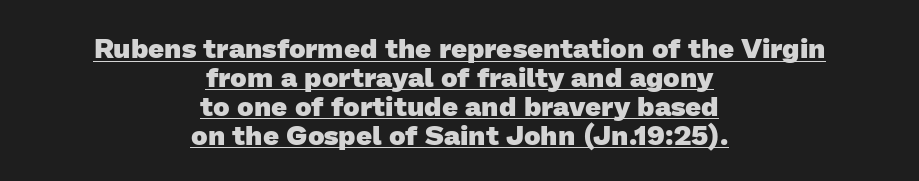
The image shows 28 px heavy sans-serif type; set centered, tight line spacing (1.03x), normal letter spacing, underlined; low stroke contrast and a medium x-height.
